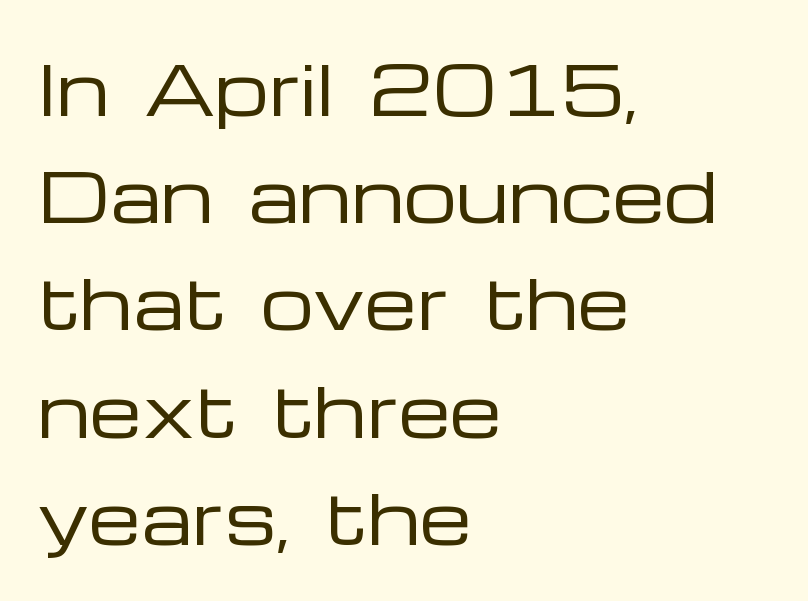
A light-to-regular cut is what we see here. Observe the absence of serifs on each vertical stroke in this sample. In terms of leading, this rendering sits right in the middle. You could not count columns in this text — the font is proportionally spaced.
